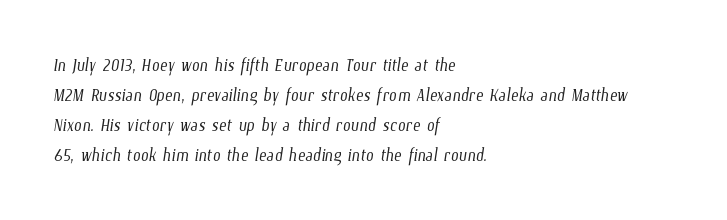
{"bold": "no", "underline": "no", "align": "left", "line_spacing": "normal", "line_spacing_ratio": 1.3, "letter_spacing": "normal", "letter_spacing_em": 0.0, "glyph_px": 23}
